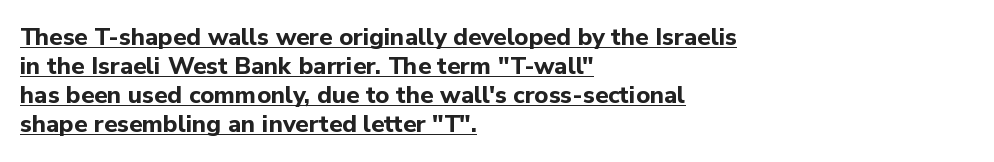
{"italic": "no", "bold": "yes", "underline": "yes", "align": "left", "line_spacing_ratio": 1.21, "letter_spacing": "normal", "letter_spacing_em": 0.0, "glyph_px": 24}
